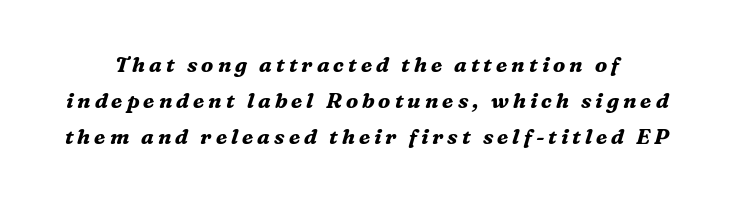
{"italic": "yes", "lean": "right", "slant_degrees": 16, "bold": "yes", "underline": "no", "line_spacing_ratio": 1.71, "glyph_px": 21}
